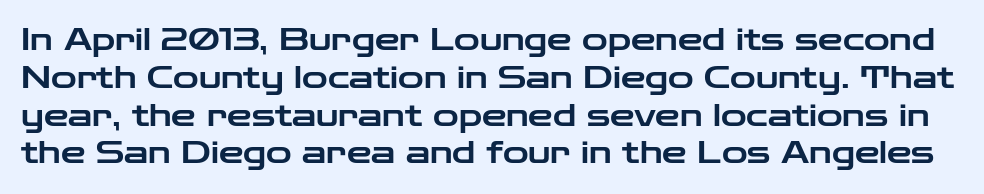
{"serif": "no", "italic": "no", "width": "wide", "stroke_contrast": "low", "x_height": "medium", "monospaced": "no", "underline": "no", "line_spacing_ratio": 1.22, "letter_spacing": "normal", "letter_spacing_em": 0.0, "glyph_px": 31}
